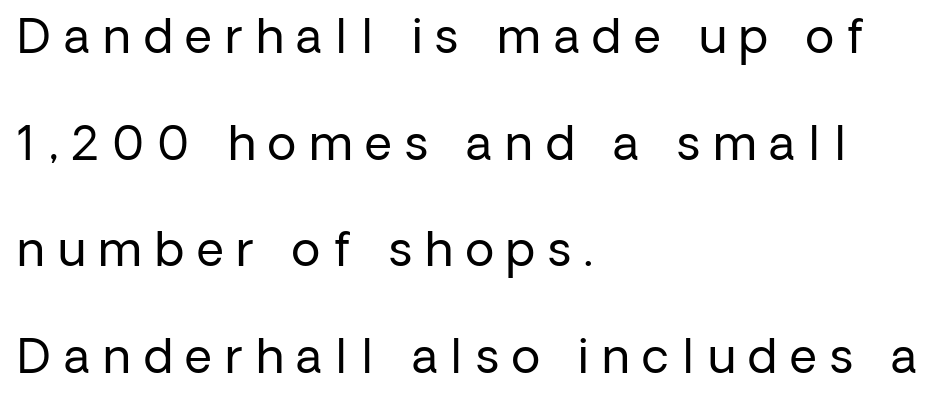
The image shows 47 px regular-weight sans-serif type, upright; set left-aligned, loose line spacing (2.27x), unusually wide letter spacing (+0.28 em), not underlined; low stroke contrast and a medium x-height.
